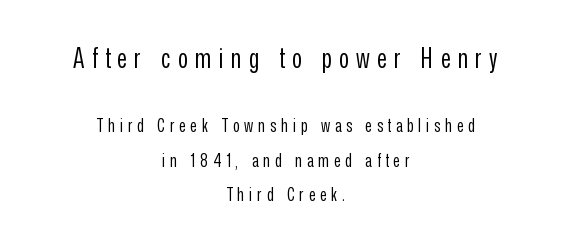
The image shows 27 px text type, upright; set centered, loose line spacing (1.91x), unusually wide letter spacing (+0.27 em), not underlined; the first (top) block is 1.5x larger.
